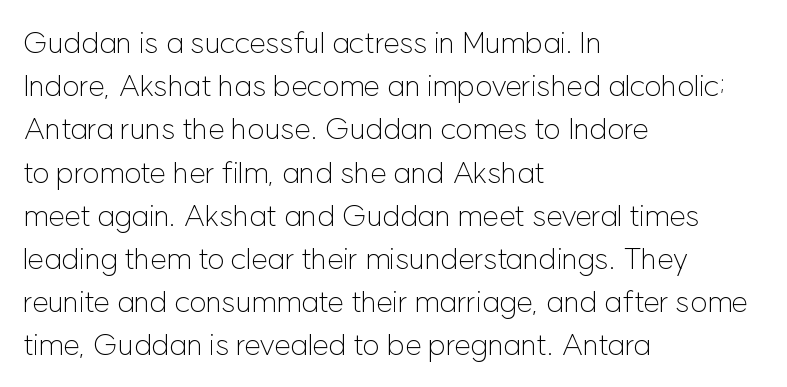
The image shows 30 px light sans-serif type, upright; set left-aligned, normal line spacing (1.44x), normal letter spacing, not underlined; low stroke contrast and a medium x-height.
